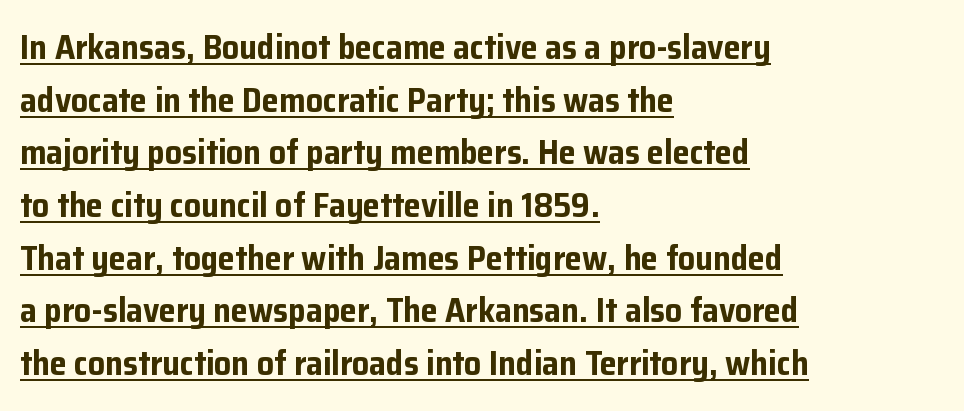
The image shows 34 px bold sans-serif type, upright; set left-aligned, normal line spacing (1.55x), normal letter spacing, underlined; low stroke contrast and a medium x-height.
